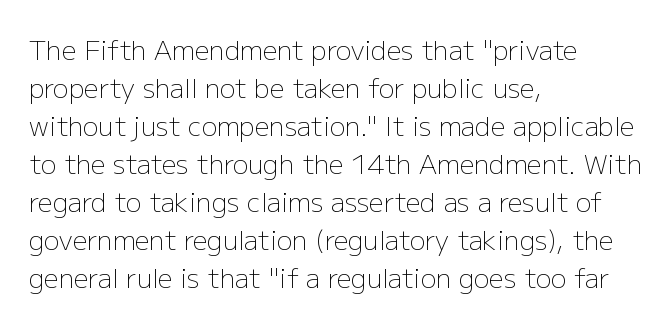
The image shows 26 px text type, upright; set left-aligned, normal line spacing (1.46x), normal letter spacing, not underlined.
